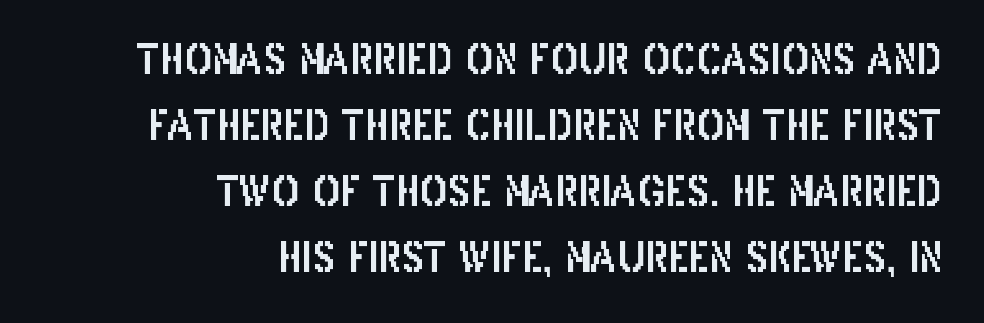
{"serif": "no", "italic": "no", "width": "condensed", "stroke_contrast": "low", "x_height": "large", "monospaced": "no", "underline": "no", "align": "right", "line_spacing": "normal", "line_spacing_ratio": 1.61, "letter_spacing": "normal", "letter_spacing_em": 0.0, "glyph_px": 41}
